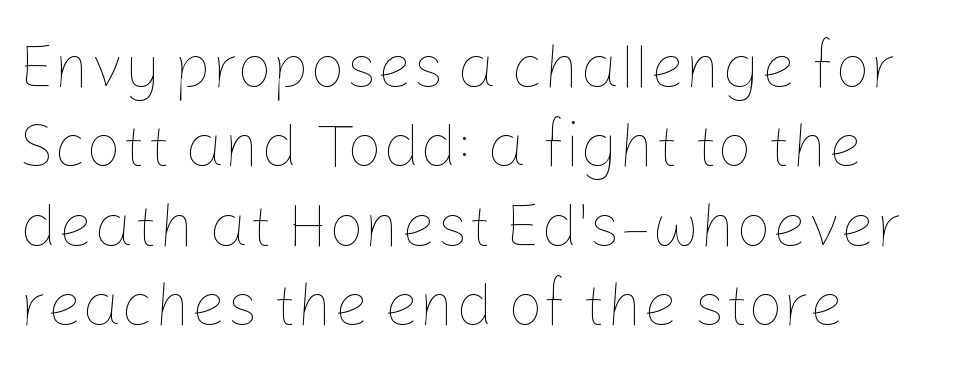
Q: Is the text bold? A: No.
Q: Is the text italic (slanted)? A: No, it is upright.
Q: Is the text underlined? A: No.
Q: How is the paragraph aligned? A: Left-aligned.
Q: Is the spacing between letters normal or unusually wide? A: Normal.
Q: Is the spacing between lines tight, normal or loose? A: Normal.
Q: Width (condensed, normal, or wide)? A: Normal.
Q: Stroke contrast? A: Low.
Q: x-height? A: Medium.
Q: Monospaced? A: No.
